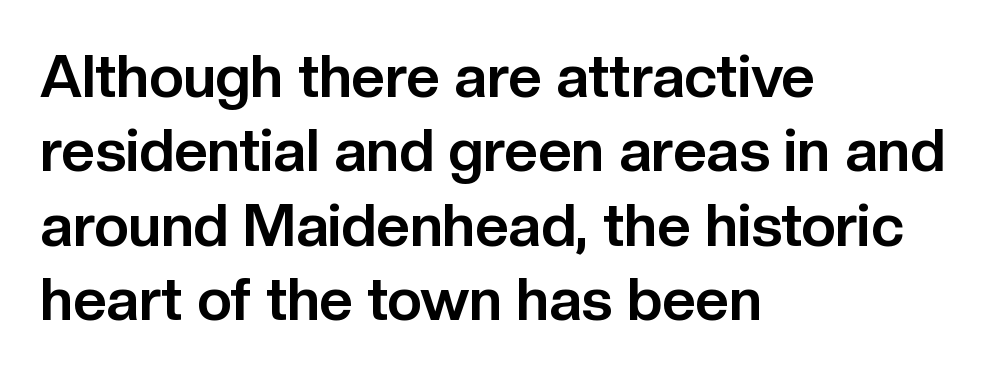
The image shows 59 px bold sans-serif type, upright; set left-aligned, normal line spacing (1.26x), normal letter spacing, not underlined; low stroke contrast and a medium x-height.
